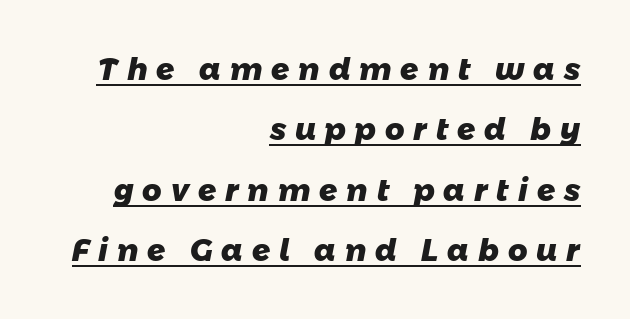
Q: Is the text bold? A: Yes.
Q: Is the typeface a serif or a sans-serif typeface? A: Sans-serif.
Q: Is the text underlined? A: Yes.
Q: How is the paragraph aligned? A: Right-aligned.
Q: Is the spacing between letters normal or unusually wide? A: Unusually wide.
Q: Is the spacing between lines tight, normal or loose? A: Loose.
Q: Width (condensed, normal, or wide)? A: Normal.
Q: Stroke contrast? A: Low.
Q: x-height? A: Medium.
Q: Monospaced? A: No.
